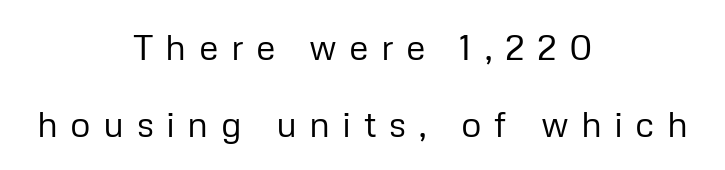
The image shows 36 px regular-weight sans-serif type, upright; set centered, loose line spacing (2.15x), unusually wide letter spacing (+0.34 em), not underlined; low stroke contrast and a medium x-height.
